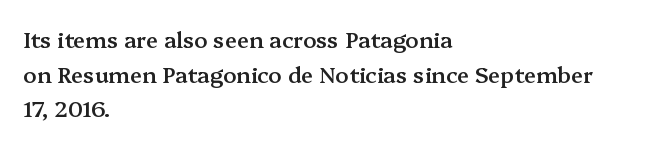
Q: Is the text bold? A: Semi-bold.
Q: Is the text italic (slanted)? A: No, it is upright.
Q: Is the text underlined? A: No.
Q: How is the paragraph aligned? A: Left-aligned.
Q: Is the spacing between letters normal or unusually wide? A: Normal.
Q: Is the spacing between lines tight, normal or loose? A: Normal.
